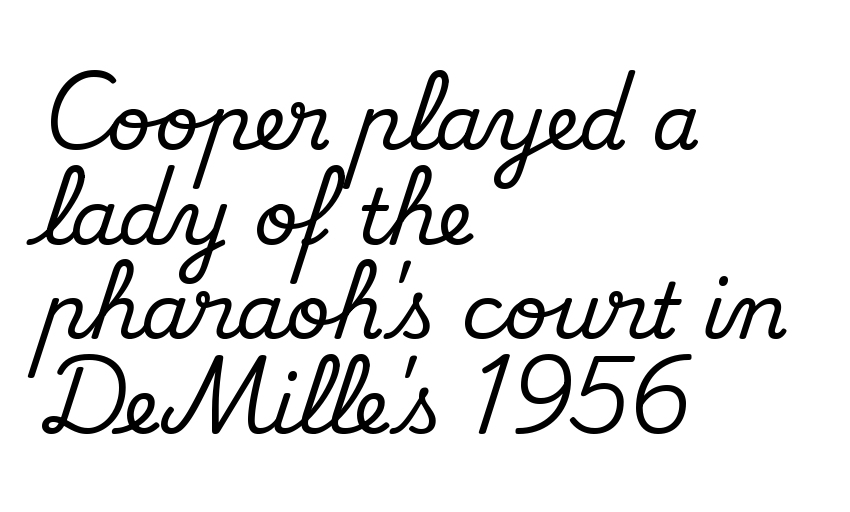
{"serif": "yes", "width": "normal", "stroke_contrast": "medium", "x_height": "small", "monospaced": "no", "underline": "no", "align": "left", "line_spacing_ratio": 1.23, "letter_spacing": "normal", "letter_spacing_em": 0.0, "glyph_px": 77}
